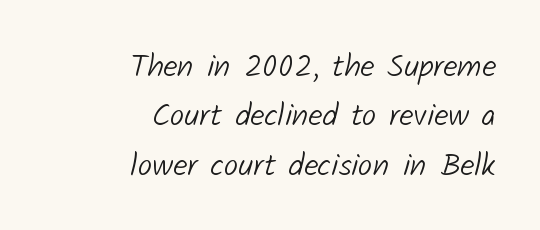
The image shows 32 px light sans-serif type; set right-aligned, normal line spacing (1.54x), normal letter spacing, not underlined; low stroke contrast and a medium x-height.
